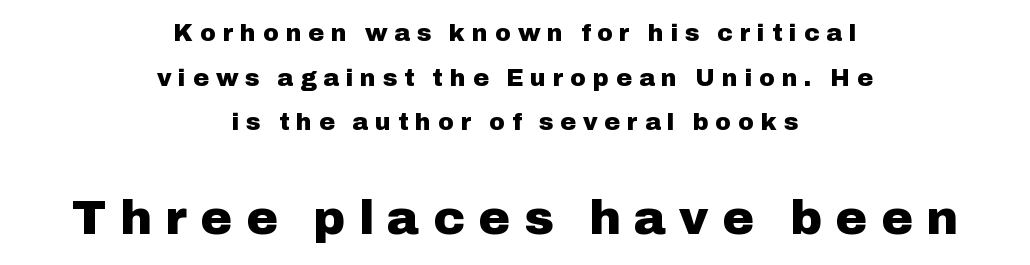
Just letters on the line, the space beneath them empty. Italic? Not at all — the glyphs are vertical. You get the small type first, then a jump to larger type. Think of a printed novel: that variable character pitch is what you see here. Is the block centered? Yes — each line is placed symmetrically about the middle. Regarding serifs, this sample does without them.
